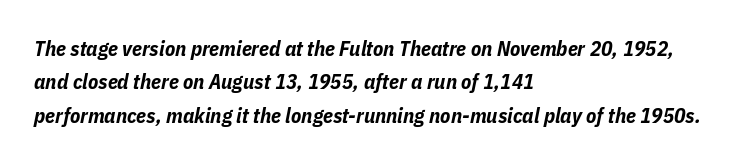
{"italic": "yes", "lean": "right", "slant_degrees": 11, "bold": "yes", "underline": "no", "align": "left", "line_spacing": "normal", "line_spacing_ratio": 1.59, "letter_spacing": "normal", "letter_spacing_em": 0.0, "glyph_px": 21}
